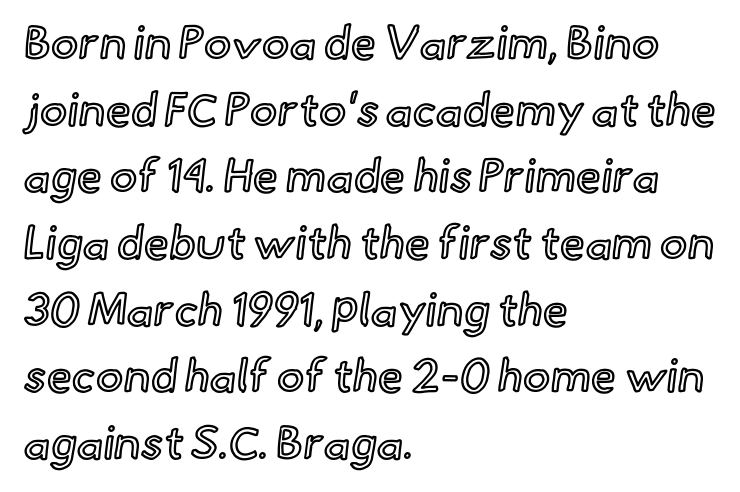
{"width": "normal", "x_height": "small", "monospaced": "no", "underline": "no", "align": "left", "line_spacing": "normal", "line_spacing_ratio": 1.45, "letter_spacing": "normal", "letter_spacing_em": 0.0, "glyph_px": 46}
